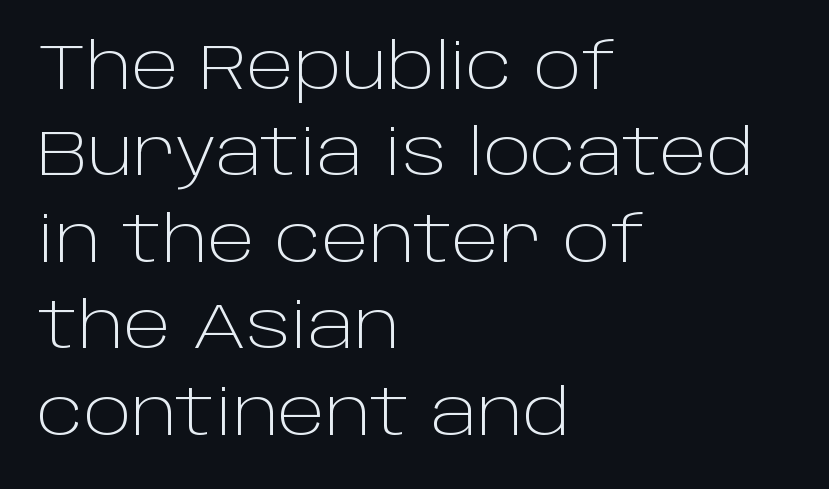
{"serif": "no", "italic": "no", "bold": "no", "weight": "light", "width": "normal", "stroke_contrast": "low", "x_height": "large", "monospaced": "no", "underline": "no", "align": "left", "line_spacing": "normal", "line_spacing_ratio": 1.35, "letter_spacing": "normal", "letter_spacing_em": 0.0, "glyph_px": 64}
